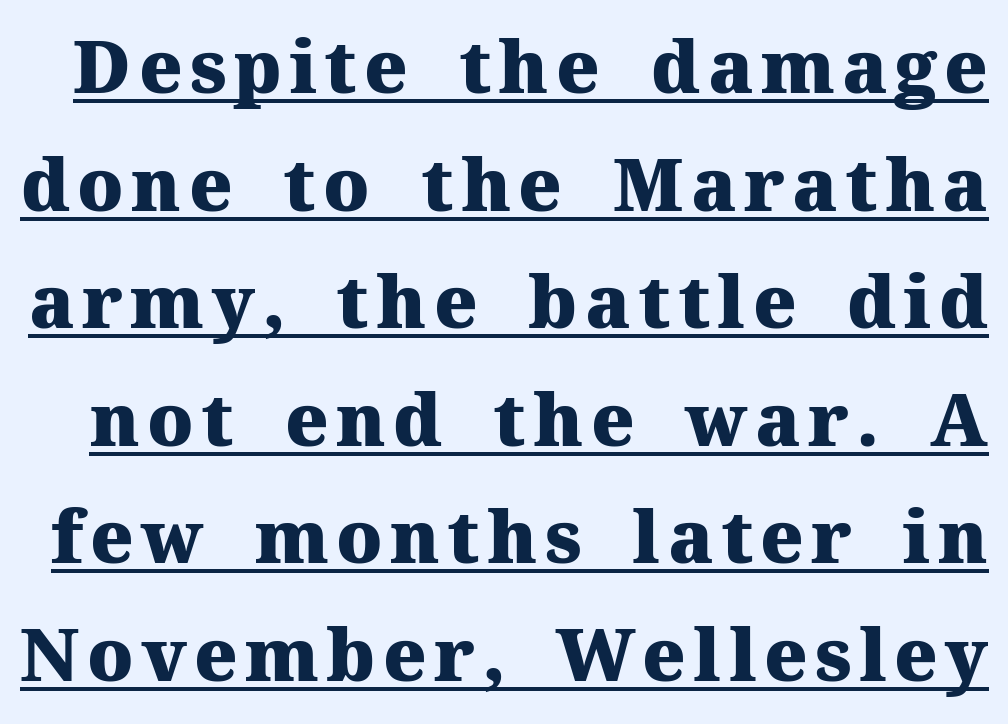
Horizontal bands of white between lines are of average thickness. The font is running at its bold setting. Here the designer chose a conventional face with non-uniform glyph widths. These lines were composed using upright roman letters. A typesetter would label this face a serif. Underlined type.
